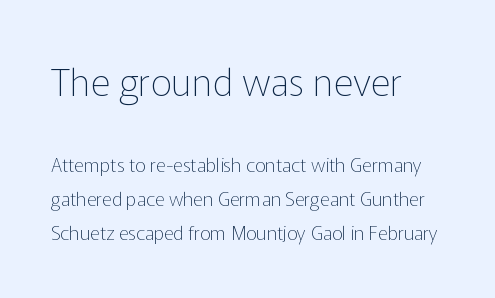
{"serif": "no", "italic": "no", "bold": "no", "weight": "thin", "width": "normal", "stroke_contrast": "low", "x_height": "medium", "monospaced": "no", "underline": "no", "align": "left", "line_spacing_ratio": 1.79, "letter_spacing": "normal", "letter_spacing_em": 0.0, "larger_block": "first", "size_ratio": 2.0, "glyph_px": 38}
